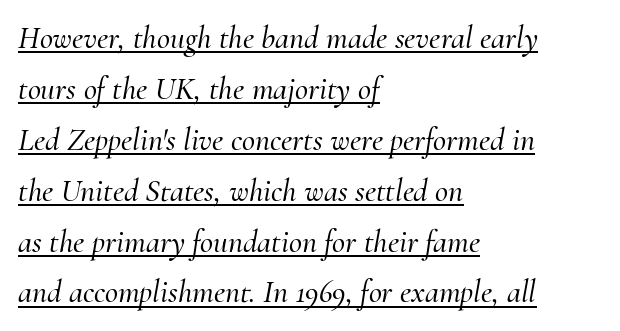
The letterforms sit shoulder to shoulder at normal distance. Italic? Definitely — the glyphs are oblique. The designer left line spacing at the default. The rendering shows small feet on the letterforms — a serif design. Do the characters align in a grid? No, the font is proportional. The typesetter has applied underlining to the passage shown.
